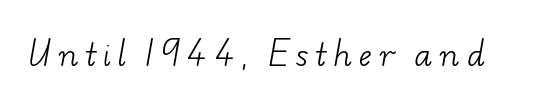
Q: Is the text bold? A: No.
Q: Is the typeface a serif or a sans-serif typeface? A: Serif.
Q: Is the text underlined? A: No.
Q: Is the spacing between letters normal or unusually wide? A: Unusually wide.
Q: Width (condensed, normal, or wide)? A: Wide.
Q: Stroke contrast? A: Low.
Q: x-height? A: Small.
Q: Monospaced? A: No.
